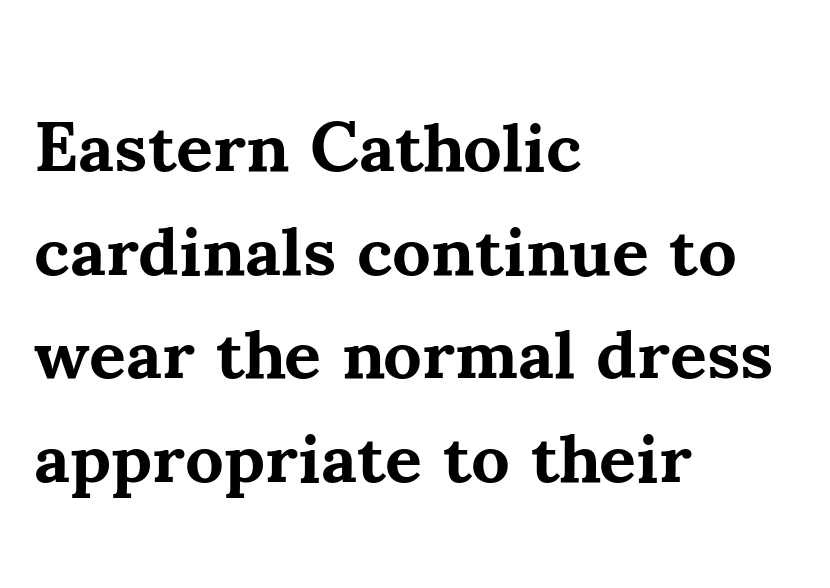
The image shows 71 px bold serif type, upright; set left-aligned, normal line spacing (1.46x), normal letter spacing, not underlined; medium stroke contrast and a small x-height.
